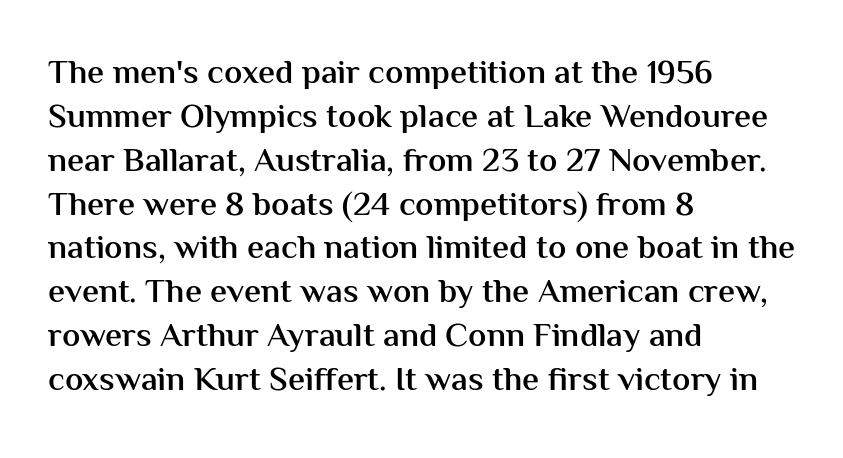
Firm but not heavy-handed strokes: this text is semibold. This sample is left-justified, so line endings fall wherever the words run out. The letters stand straight up with perfectly vertical stems. The line texture is even and compact thanks to regular tracking. The baseline area is clear.
